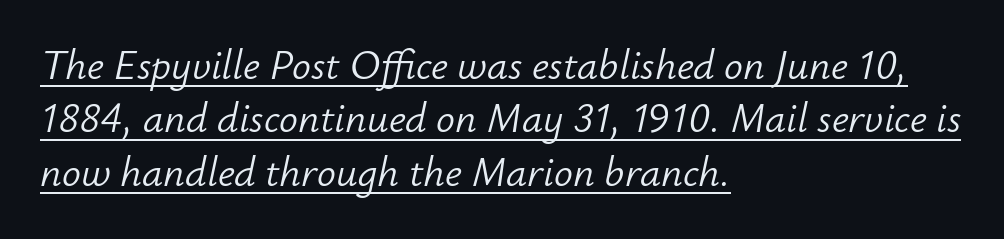
{"italic": "yes", "lean": "right", "slant_degrees": 12, "bold": "no", "weight": "light", "width": "normal", "stroke_contrast": "low", "x_height": "small", "monospaced": "no", "underline": "yes", "align": "left", "line_spacing": "normal", "line_spacing_ratio": 1.27, "letter_spacing": "normal", "letter_spacing_em": 0.0, "glyph_px": 42}
